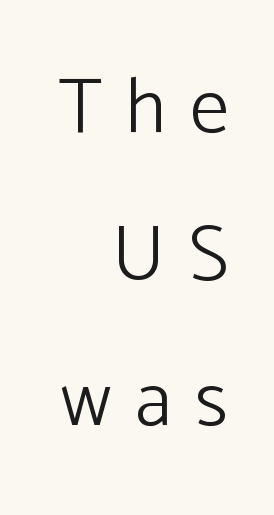
Italic? Not at all — the glyphs are vertical. Type without underlining. You can tell from the bare stems that sans-serif type was used. Think of a printed novel: that variable character pitch is what you see here. Here the glyphs are tracked loosely, breaking word shapes into spaced letters. These lines are set flush right with a ragged left edge.
